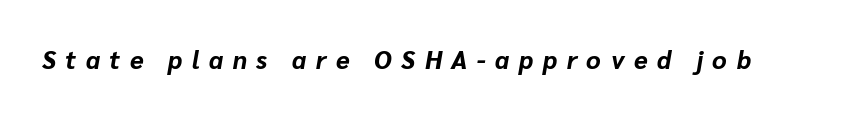
The image shows 25 px bold type, italic (leaning right); set unusually wide letter spacing (+0.38 em), not underlined.
